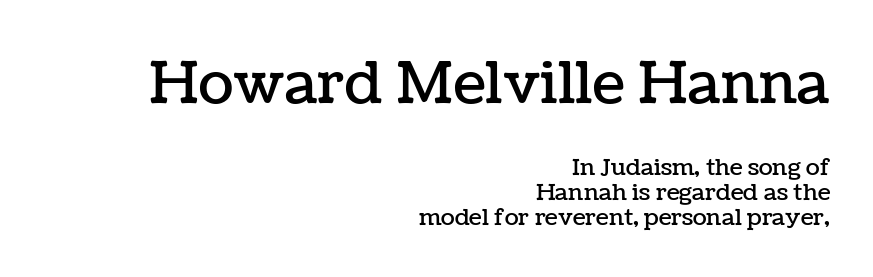
Reading down the column, the eye jumps only a short way to each next line. Each line ends at the same right margin while the left side varies. Is there any slant? The stems are plumb. Words float on clear page, feet unadorned. The block sitting higher on the canvas is the one with enlarged characters.
